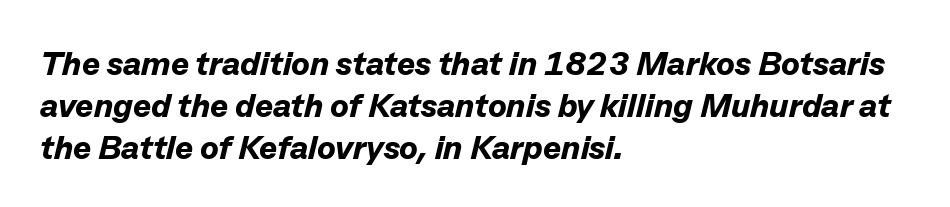
The glyphs have the mass of a bold cut. The horizontal fit of the characters is conventional and even. Rendered with sloped, italic letterforms. These lines stack with their left ends in a neat column.
